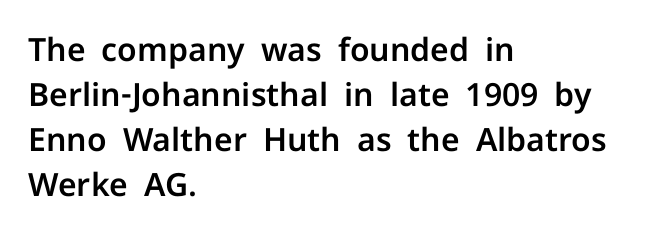
{"serif": "no", "italic": "no", "width": "normal", "stroke_contrast": "low", "x_height": "medium", "monospaced": "no", "underline": "no", "align": "left", "line_spacing": "normal", "line_spacing_ratio": 1.41, "letter_spacing": "normal", "letter_spacing_em": 0.0, "glyph_px": 32}
